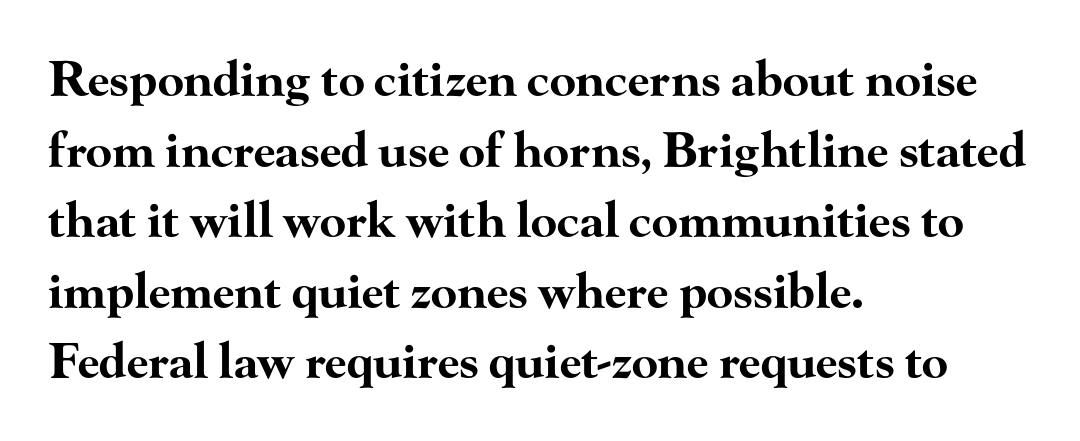
The face used here is proportionally spaced, like ordinary book or web type. Does the weight exceed regular? Yes, all the way to bold. The leading is moderate, giving the passage an even texture. No word sits above an underline.
